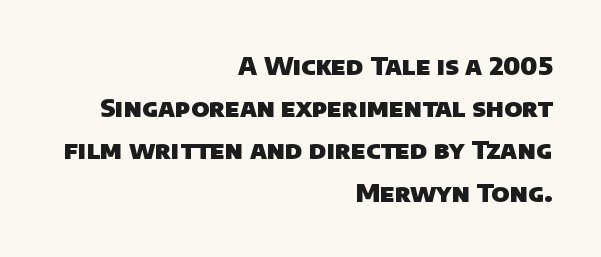
The image shows 25 px bold type; set right-aligned, normal line spacing (1.69x), normal letter spacing, not underlined.
